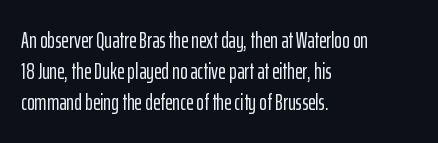
The image shows 23 px text type, upright; set left-aligned, normal line spacing (1.35x), normal letter spacing, not underlined.
